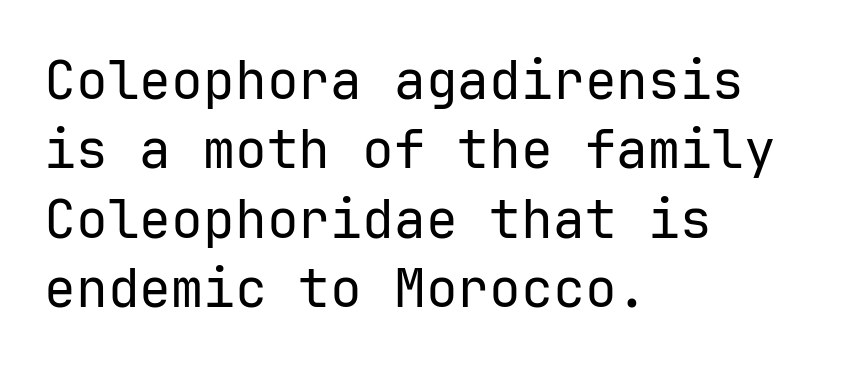
The image shows 53 px regular-weight sans-serif type, upright; set left-aligned, normal line spacing (1.31x), normal letter spacing, not underlined; low stroke contrast and a medium x-height.
